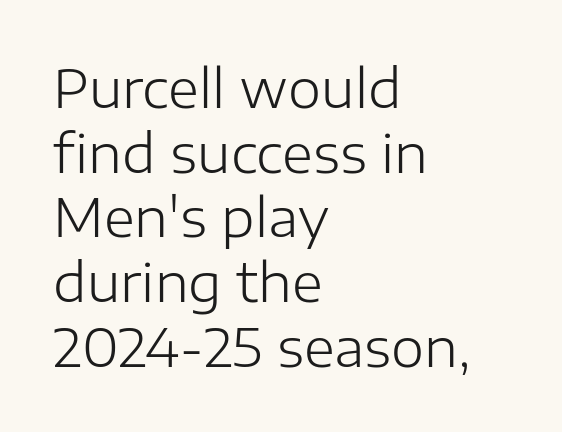
{"serif": "no", "italic": "no", "bold": "no", "weight": "light", "width": "normal", "stroke_contrast": "low", "x_height": "medium", "monospaced": "no", "underline": "no", "align": "left", "line_spacing_ratio": 1.22, "letter_spacing": "normal", "letter_spacing_em": 0.0, "glyph_px": 53}
